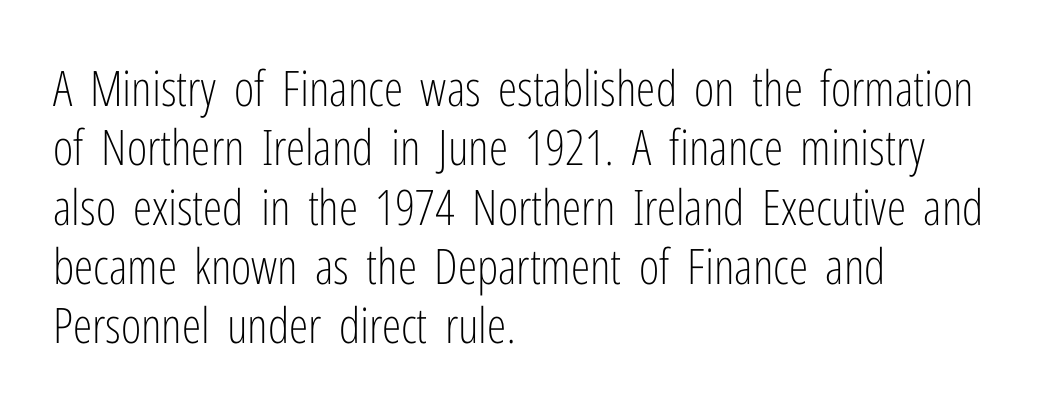
Q: Is the text bold? A: No.
Q: Is the text italic (slanted)? A: No, it is upright.
Q: Is the typeface a serif or a sans-serif typeface? A: Sans-serif.
Q: Is the text underlined? A: No.
Q: How is the paragraph aligned? A: Left-aligned.
Q: Is the spacing between letters normal or unusually wide? A: Normal.
Q: Width (condensed, normal, or wide)? A: Condensed.
Q: Stroke contrast? A: Low.
Q: x-height? A: Medium.
Q: Monospaced? A: No.
